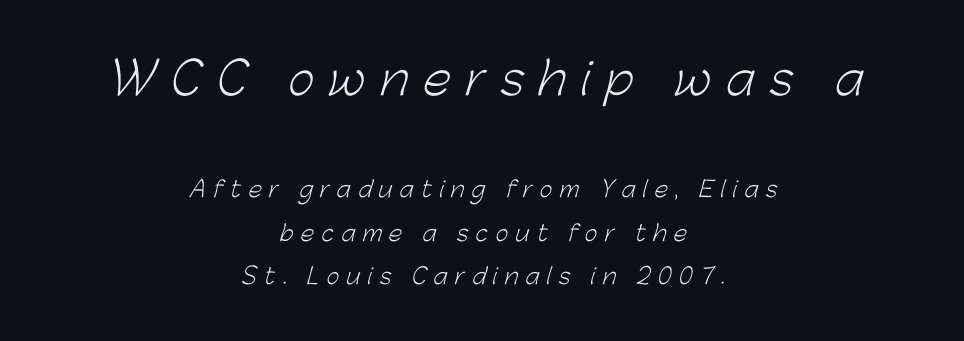
Q: Is the text bold? A: No.
Q: Is the typeface a serif or a sans-serif typeface? A: Sans-serif.
Q: Is the text underlined? A: No.
Q: How is the paragraph aligned? A: Centered.
Q: Is the spacing between letters normal or unusually wide? A: Unusually wide.
Q: Is the spacing between lines tight, normal or loose? A: Loose.
Q: Which block of text is set in a larger size, the first (top) or the second (bottom)? A: The first (top) one.
Q: Width (condensed, normal, or wide)? A: Normal.
Q: Stroke contrast? A: Low.
Q: x-height? A: Medium.
Q: Monospaced? A: No.
